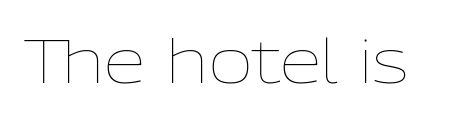
{"italic": "no", "bold": "no", "weight": "thin", "width": "normal", "stroke_contrast": "low", "x_height": "medium", "monospaced": "no", "underline": "no", "letter_spacing": "normal", "letter_spacing_em": 0.0, "glyph_px": 60}
